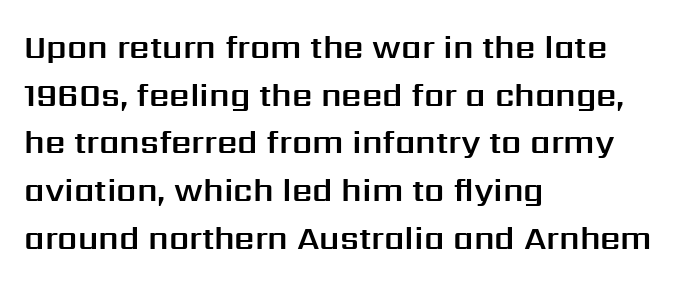
Vertical strokes here are truly vertical. Is this a fixed-width face? No — the glyphs have proportional, varying widths. All the whitespace from short lines collects on the right. If you measured baseline to baseline, you'd find a middling distance.
